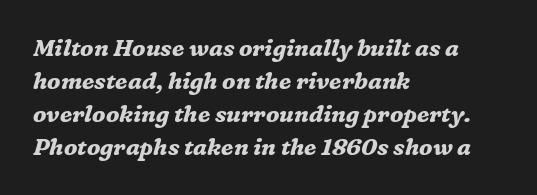
Q: Is the text bold? A: Yes.
Q: Is the text italic (slanted)? A: Yes, it leans right by about 16 degrees.
Q: Is the text underlined? A: No.
Q: How is the paragraph aligned? A: Left-aligned.
Q: Is the spacing between letters normal or unusually wide? A: Normal.
Q: Is the spacing between lines tight, normal or loose? A: Normal.
